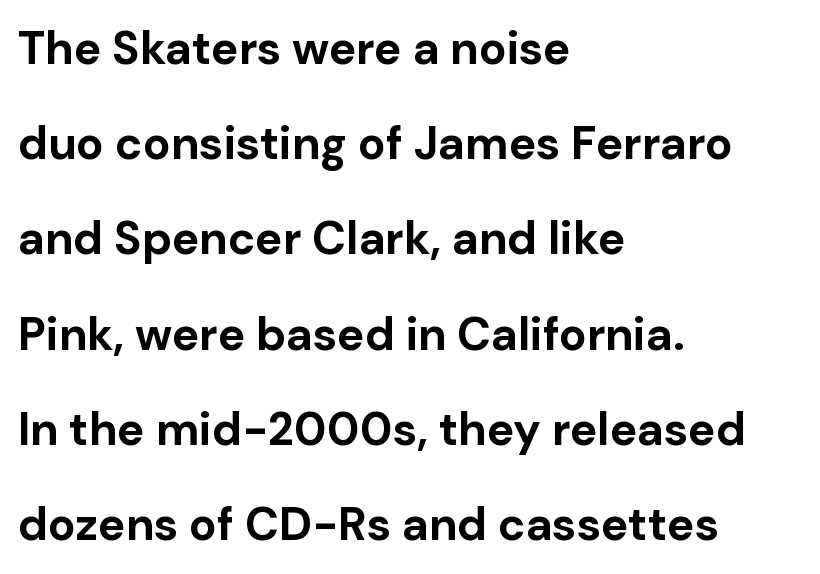
Weight: bold. Each line starts at the same left margin while the right side varies. If you measured baseline to baseline, you'd find a long distance. The letters sit at their default tracking, neither squeezed nor spread. The letters stand upright; this is a roman face. Plain, unruled lines of type.
